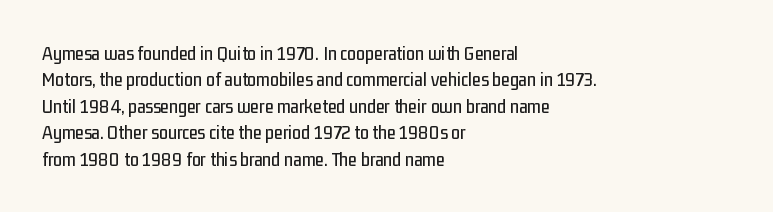
{"italic": "no", "underline": "no", "align": "left", "line_spacing": "normal", "line_spacing_ratio": 1.32, "letter_spacing": "normal", "letter_spacing_em": 0.0, "glyph_px": 20}
